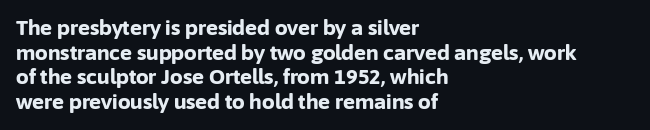
The image shows 20 px bold type, upright; set left-aligned, line spacing 1.23x, normal letter spacing, not underlined.
